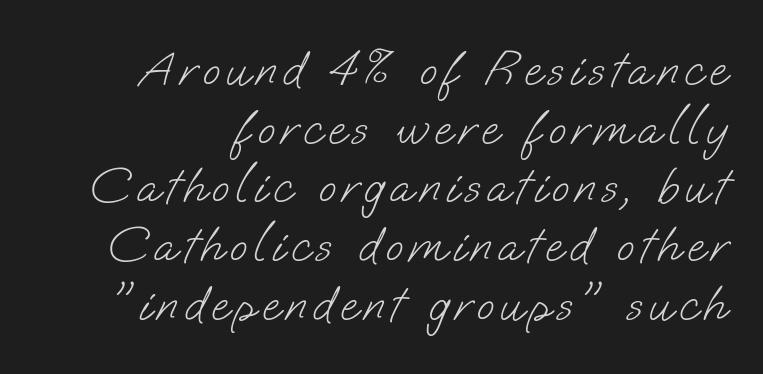
Regarding serifs, this sample does without them. This sample trades vertical openness for compactness between lines. The strip under each line holds only bare page. Note the varied advance widths — an 'i' is clearly narrower than an 'm'.
